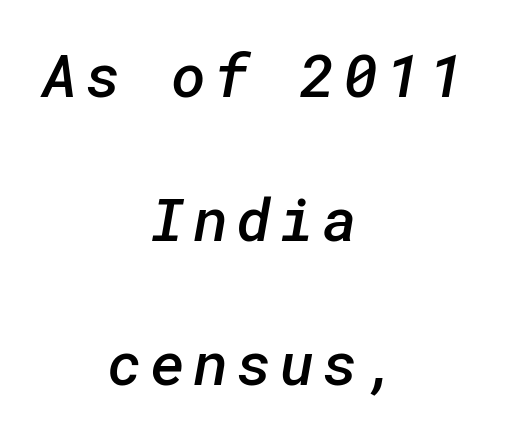
The image shows 60 px semibold sans-serif type; set centered, loose line spacing (2.4x), not underlined; low stroke contrast and a medium x-height.
